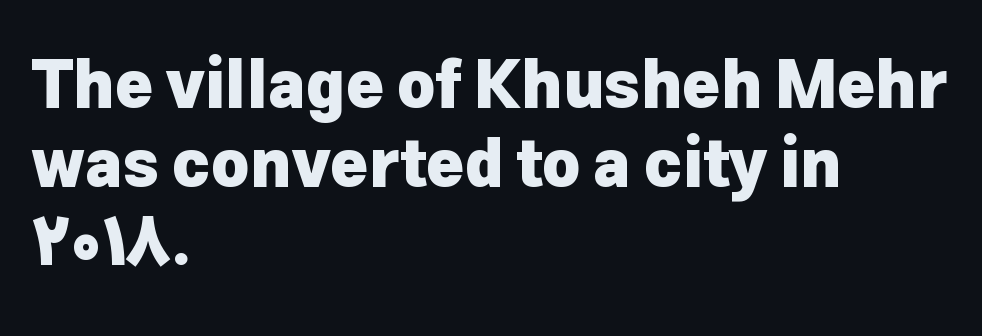
If you drew a ruler down the left edge, every line would touch it. This is roman type, the default non-slanted kind. The words here are not underlined. In terms of weight, the rendering is a true, heavy bold. Nope, no serifs anywhere on these letters.
